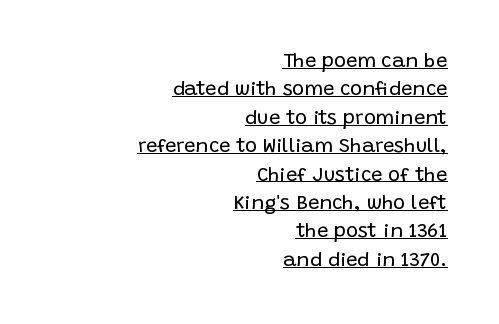
Q: Is the text bold? A: No.
Q: Is the text italic (slanted)? A: No, it is upright.
Q: Is the text underlined? A: Yes.
Q: How is the paragraph aligned? A: Right-aligned.
Q: Is the spacing between letters normal or unusually wide? A: Normal.
Q: Is the spacing between lines tight, normal or loose? A: Normal.
